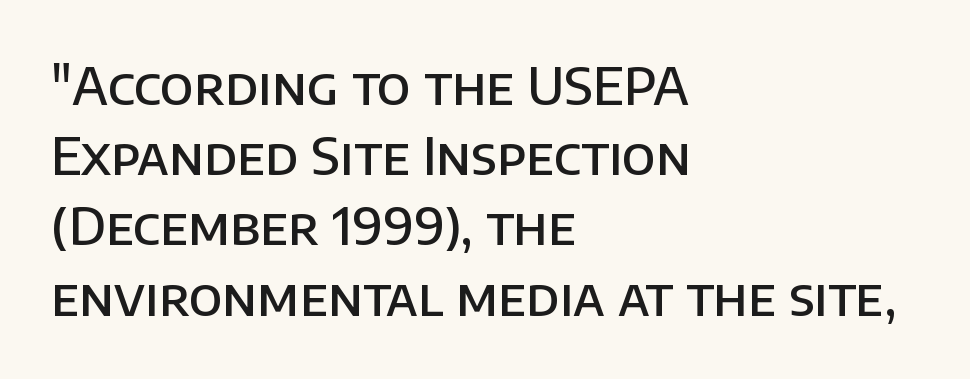
Here the designer chose a conventional face with non-uniform glyph widths. Is there much room between lines? A standard amount, neither cramped nor airy. The font is running at a semibold setting, under full bold. The face used here is rendered with its standard letterfit.
